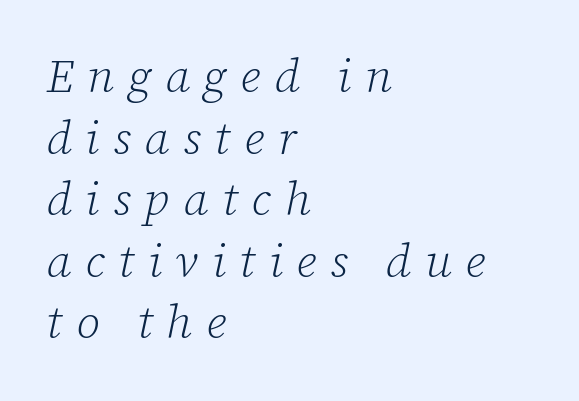
The passage shown leans; its letterforms are oblique. Stems here are at most as thick as an everyday book face. What stands out about the letter spacing? Its width — letters are far apart. The strip under each line holds only bare page. A student would call this left alignment; a typographer would say flush left, rag right. This sample keeps an unexceptional amount of space between lines.
